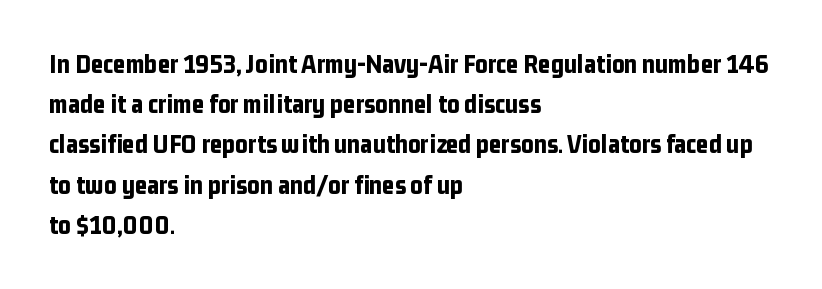
The image shows 27 px bold type, upright; set left-aligned, normal line spacing (1.49x), normal letter spacing, not underlined.
